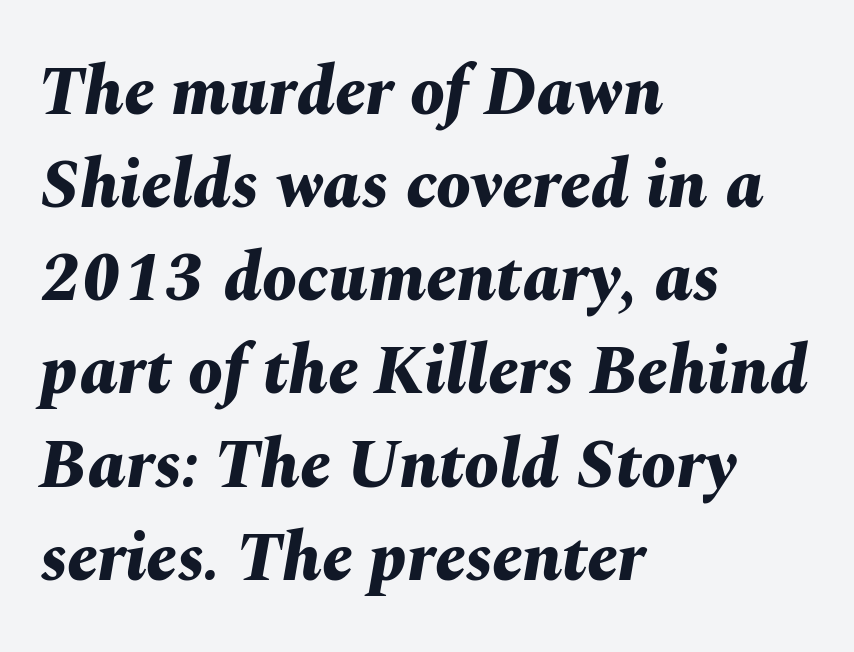
The image shows 69 px bold type, italic (leaning right); set left-aligned, normal line spacing (1.35x), normal letter spacing, not underlined; medium stroke contrast and a medium x-height.
